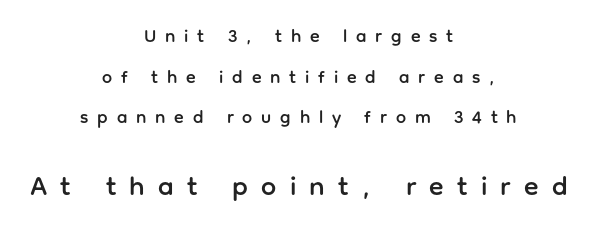
The image shows 27 px text type, upright; set centered, loose line spacing (2.26x), unusually wide letter spacing (+0.49 em), not underlined; the second (bottom) block is 1.5x larger.
